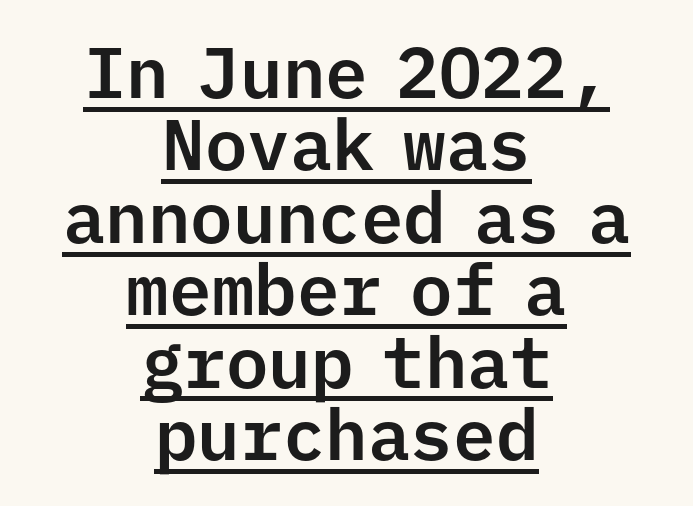
Are there feet on the stems? There aren't — it's a sans. Every word sits above its own underline. These lines are rendered in a fixed-pitch font. The lines are quadded center. The leading is snug, giving the passage a crowded texture.
